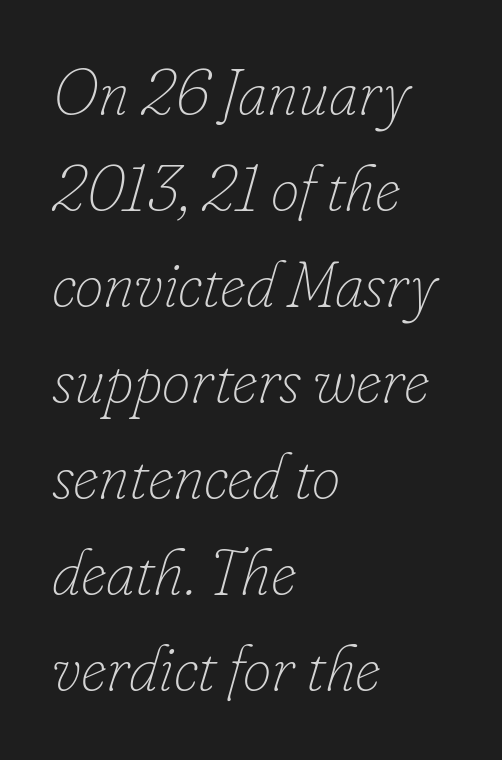
Q: Is the text bold? A: No.
Q: Is the text italic (slanted)? A: Yes, it leans right by about 16 degrees.
Q: Is the text underlined? A: No.
Q: How is the paragraph aligned? A: Left-aligned.
Q: Is the spacing between letters normal or unusually wide? A: Normal.
Q: Is the spacing between lines tight, normal or loose? A: Normal.
Q: Width (condensed, normal, or wide)? A: Normal.
Q: Stroke contrast? A: Low.
Q: x-height? A: Small.
Q: Monospaced? A: No.
